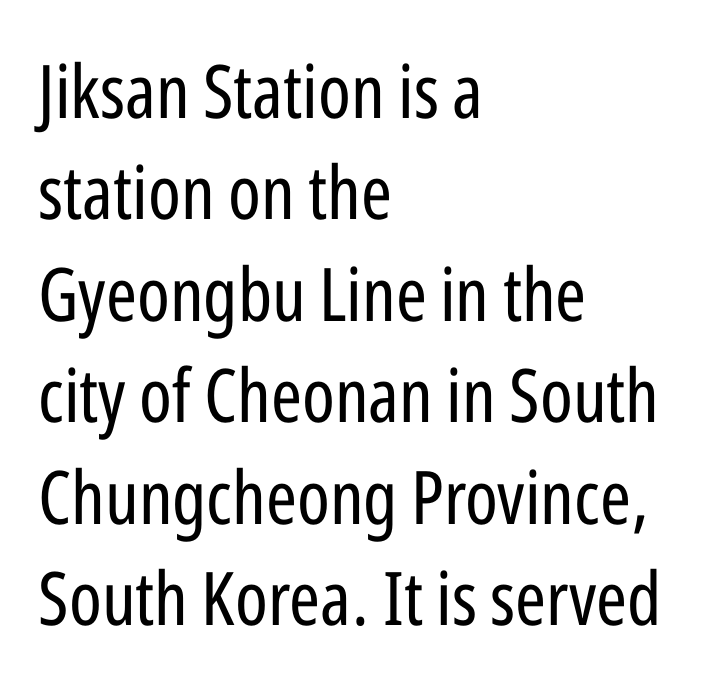
Q: Is the text bold? A: No.
Q: Is the text italic (slanted)? A: No, it is upright.
Q: Is the typeface a serif or a sans-serif typeface? A: Sans-serif.
Q: Is the text underlined? A: No.
Q: How is the paragraph aligned? A: Left-aligned.
Q: Is the spacing between letters normal or unusually wide? A: Normal.
Q: Is the spacing between lines tight, normal or loose? A: Normal.
Q: Width (condensed, normal, or wide)? A: Condensed.
Q: Stroke contrast? A: Low.
Q: x-height? A: Medium.
Q: Monospaced? A: No.
